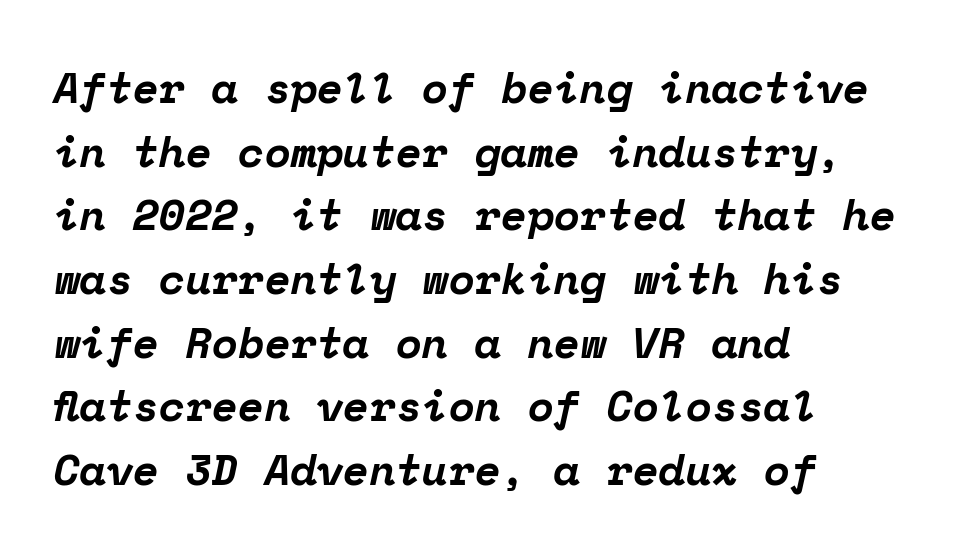
Q: Is the text bold? A: Yes.
Q: Is the text italic (slanted)? A: Yes, it leans right by about 12 degrees.
Q: Is the typeface a serif or a sans-serif typeface? A: Serif.
Q: Is the text underlined? A: No.
Q: How is the paragraph aligned? A: Left-aligned.
Q: Is the spacing between letters normal or unusually wide? A: Normal.
Q: Is the spacing between lines tight, normal or loose? A: Normal.
Q: Width (condensed, normal, or wide)? A: Normal.
Q: Stroke contrast? A: Low.
Q: x-height? A: Medium.
Q: Monospaced? A: Yes.
